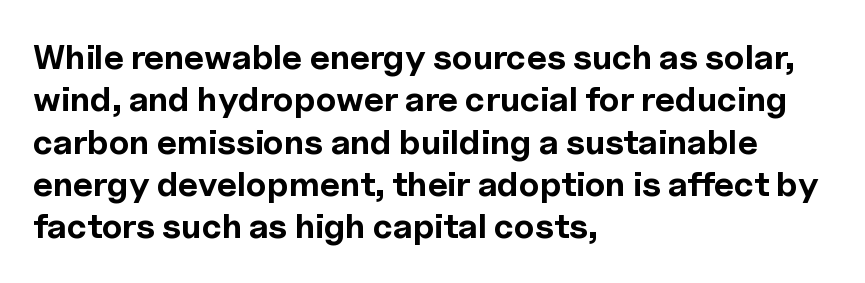
Q: Is the text bold? A: Yes.
Q: Is the text italic (slanted)? A: No, it is upright.
Q: Is the typeface a serif or a sans-serif typeface? A: Sans-serif.
Q: Is the text underlined? A: No.
Q: How is the paragraph aligned? A: Left-aligned.
Q: Is the spacing between letters normal or unusually wide? A: Normal.
Q: Width (condensed, normal, or wide)? A: Normal.
Q: x-height? A: Medium.
Q: Monospaced? A: No.
